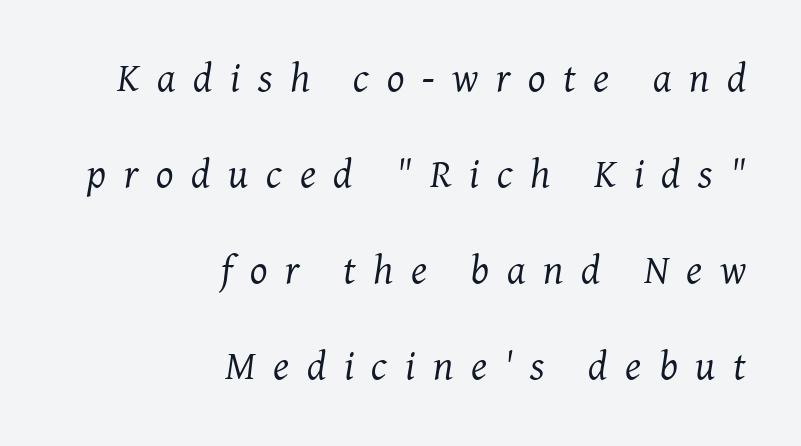
{"serif": "yes", "italic": "yes", "lean": "right", "slant_degrees": 8, "bold": "no", "weight": "regular", "width": "normal", "stroke_contrast": "medium", "x_height": "medium", "monospaced": "no", "underline": "no", "align": "right", "line_spacing": "loose", "line_spacing_ratio": 2.34, "letter_spacing": "wide", "letter_spacing_em": 0.43, "glyph_px": 41}
